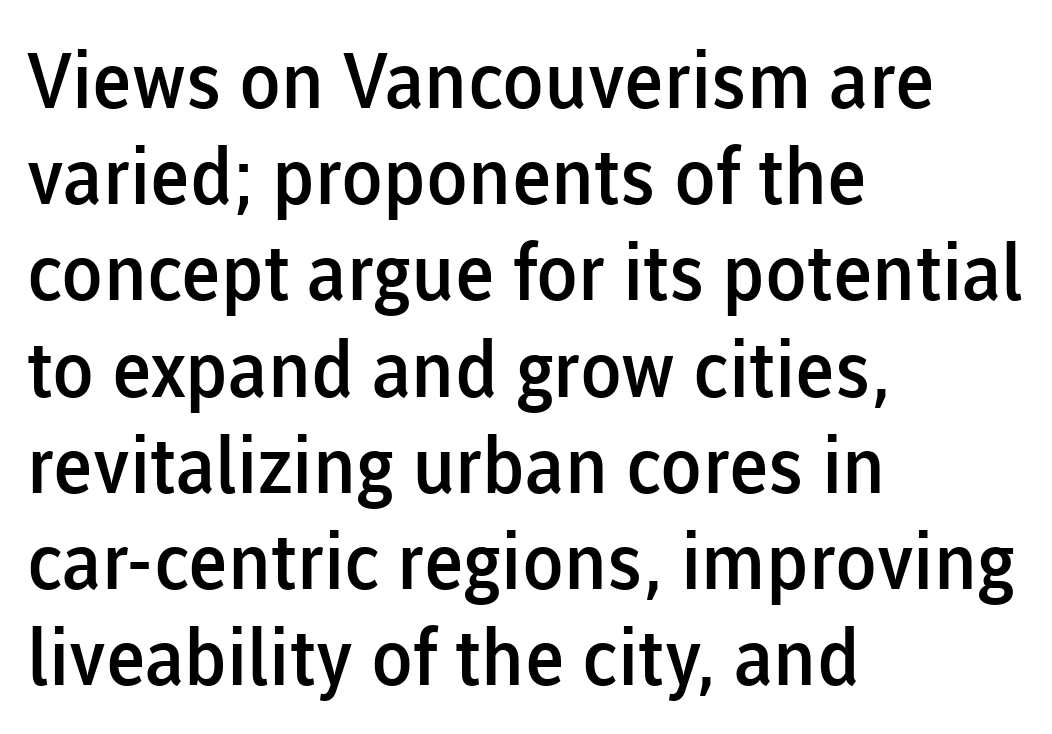
{"serif": "no", "italic": "no", "bold": "semi", "weight": "semibold", "width": "normal", "stroke_contrast": "low", "x_height": "medium", "monospaced": "no", "underline": "no", "align": "left", "line_spacing": "normal", "line_spacing_ratio": 1.25, "letter_spacing": "normal", "letter_spacing_em": 0.0, "glyph_px": 77}
